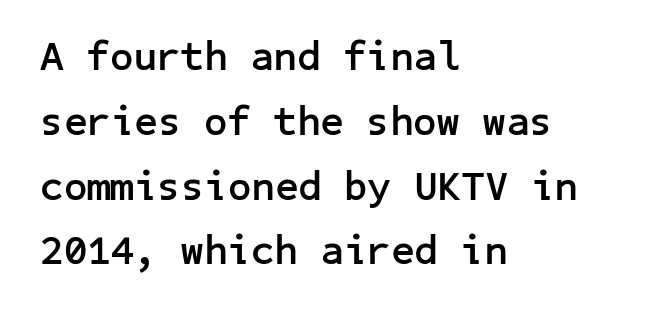
Characters remain perfectly vertical along every line. These lines are set flush left with a ragged right edge. Glance below the letters and you will spot only blank space. Heavy, bold letterforms.
